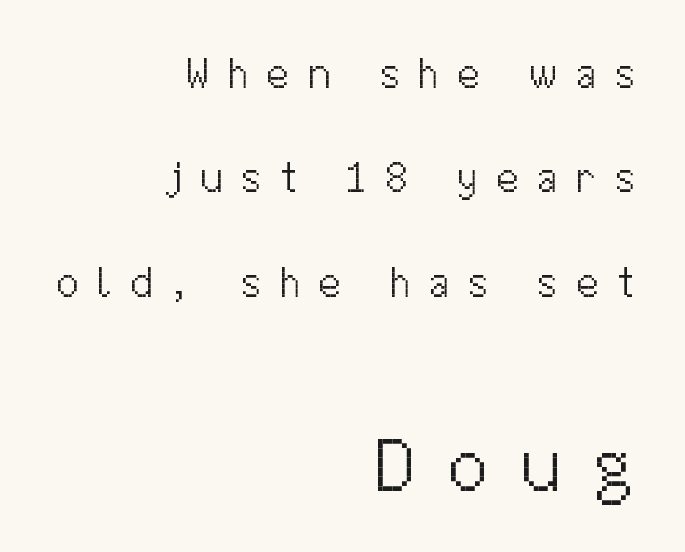
The image shows 76 px light sans-serif type, upright; set right-aligned, loose line spacing (2.43x), unusually wide letter spacing (+0.4 em), not underlined; the second (bottom) block is 1.77x larger; medium stroke contrast and a medium x-height.
